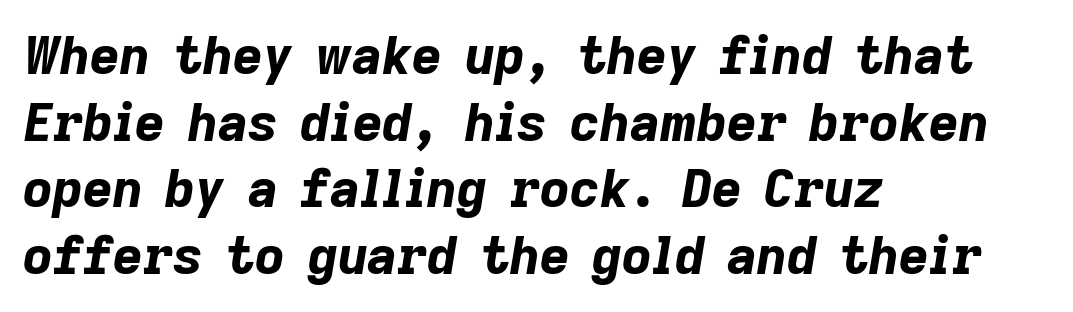
Q: Is the text bold? A: Yes.
Q: Is the text italic (slanted)? A: Yes, it leans right by about 9 degrees.
Q: Is the text underlined? A: No.
Q: How is the paragraph aligned? A: Left-aligned.
Q: Is the spacing between letters normal or unusually wide? A: Normal.
Q: Is the spacing between lines tight, normal or loose? A: Normal.
Q: Width (condensed, normal, or wide)? A: Normal.
Q: Stroke contrast? A: Low.
Q: x-height? A: Medium.
Q: Monospaced? A: No.
